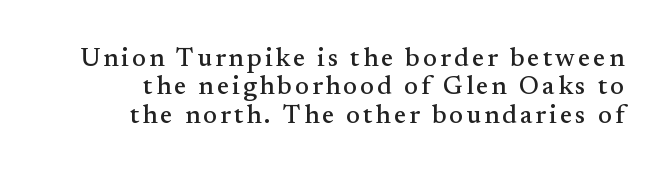
The image shows 26 px text type, upright; set tight line spacing (1.09x), not underlined.
